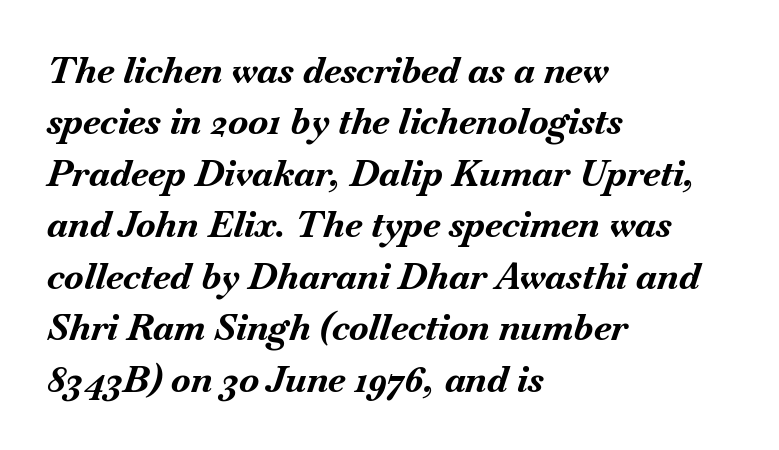
Q: Is the text bold? A: Yes.
Q: Is the text italic (slanted)? A: Yes, it leans right by about 18 degrees.
Q: Is the text underlined? A: No.
Q: How is the paragraph aligned? A: Left-aligned.
Q: Is the spacing between letters normal or unusually wide? A: Normal.
Q: Is the spacing between lines tight, normal or loose? A: Normal.
Q: Width (condensed, normal, or wide)? A: Normal.
Q: Stroke contrast? A: Medium.
Q: x-height? A: Small.
Q: Monospaced? A: No.
